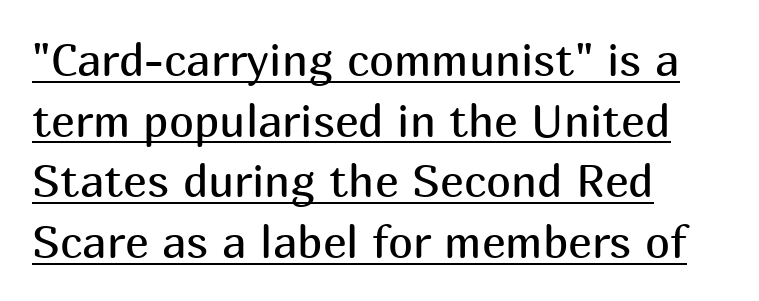
The image shows 45 px regular-weight sans-serif type, upright; set left-aligned, normal line spacing (1.35x), normal letter spacing, underlined; medium stroke contrast and a medium x-height.
